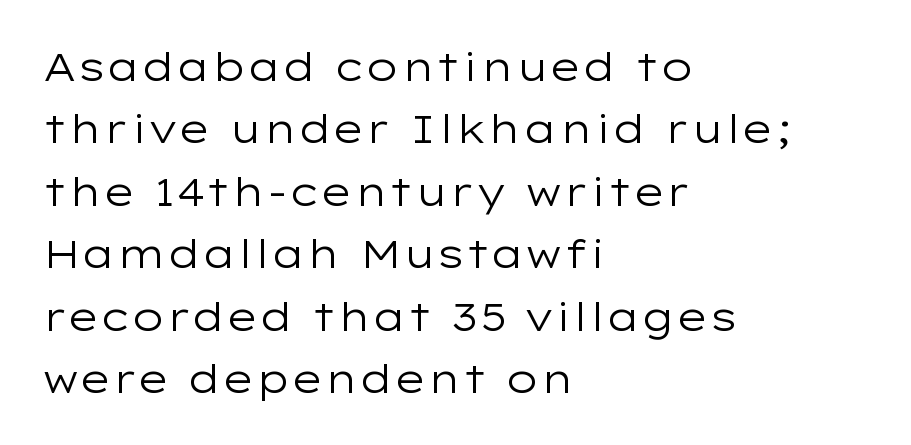
Proportional: the letters do not fall into vertical columns. Underline: absent. Nope, no serifs anywhere on these letters. Compared with typical body copy, the letter spacing here is the same. A light-to-regular cut is what we see here. The lines sit at an ordinary, default distance from one another.
